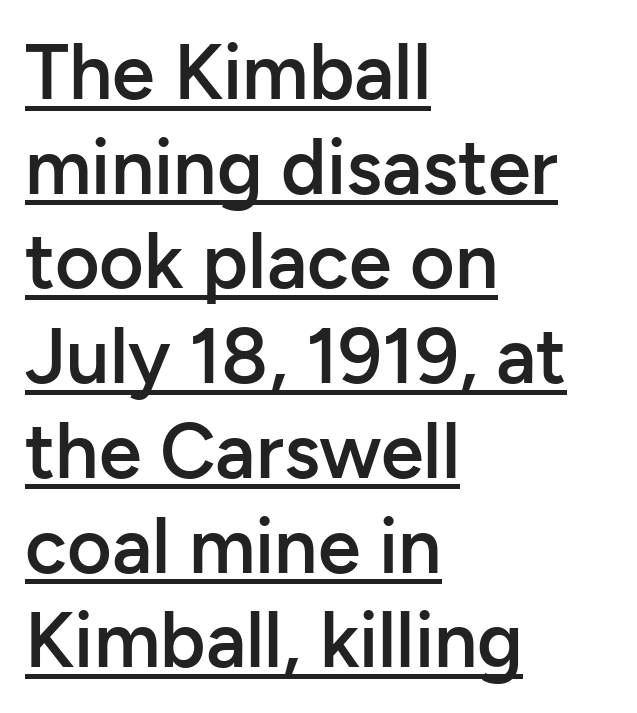
The face used here is proportionally spaced, like ordinary book or web type. Does the lettering tilt? It doesn't — this is upright. In designer terms, the underline attribute is active on this setting. The glyphs have the mass of a demibold cut, below bold. Observe the ordinary spacing: letters are neighbours, not strangers. The text block is weighted toward the left margin, trailing off unevenly rightward.
